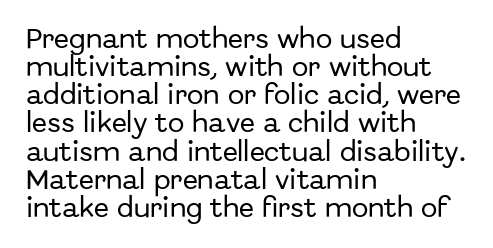
{"italic": "no", "underline": "no", "align": "left", "line_spacing": "normal", "line_spacing_ratio": 1.28, "letter_spacing": "normal", "letter_spacing_em": 0.0, "glyph_px": 22}
